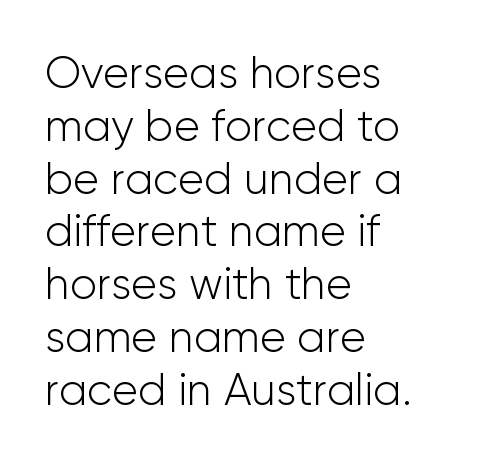
{"serif": "no", "italic": "no", "bold": "no", "weight": "light", "width": "normal", "stroke_contrast": "low", "x_height": "medium", "monospaced": "no", "underline": "no", "align": "left", "line_spacing_ratio": 1.2, "letter_spacing": "normal", "letter_spacing_em": 0.0, "glyph_px": 44}
